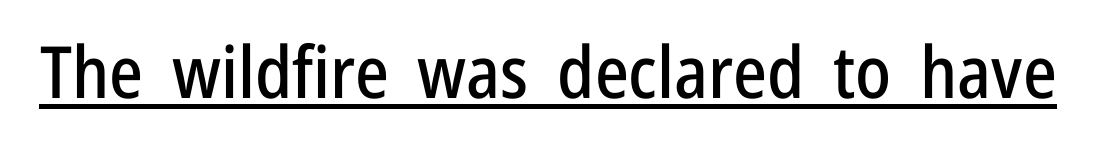
Q: Is the text italic (slanted)? A: No, it is upright.
Q: Is the typeface a serif or a sans-serif typeface? A: Sans-serif.
Q: Is the text underlined? A: Yes.
Q: Is the spacing between letters normal or unusually wide? A: Normal.
Q: Width (condensed, normal, or wide)? A: Condensed.
Q: Stroke contrast? A: Low.
Q: x-height? A: Medium.
Q: Monospaced? A: No.
